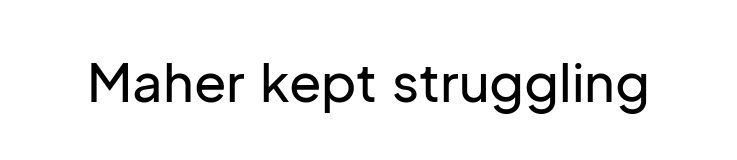
This is the regular roman posture of the typeface. The area under the type is left untouched. The passage shown has conventional tracking throughout. The text was rendered using a sans face with plain stroke endings. Spacing verdict: proportional, widths tailored to each character.
